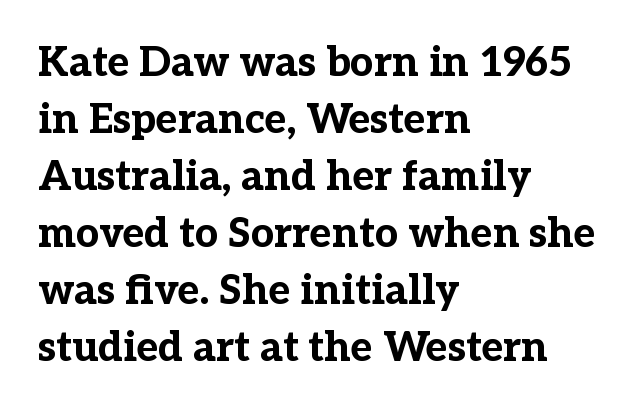
Q: Is the text bold? A: Yes.
Q: Is the text italic (slanted)? A: No, it is upright.
Q: Is the typeface a serif or a sans-serif typeface? A: Serif.
Q: Is the text underlined? A: No.
Q: How is the paragraph aligned? A: Left-aligned.
Q: Is the spacing between letters normal or unusually wide? A: Normal.
Q: Is the spacing between lines tight, normal or loose? A: Normal.
Q: Width (condensed, normal, or wide)? A: Normal.
Q: Stroke contrast? A: Low.
Q: x-height? A: Medium.
Q: Monospaced? A: No.
